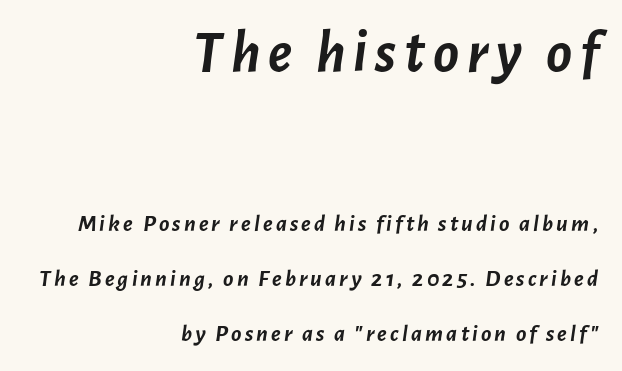
Q: Is the text bold? A: Yes.
Q: Is the text italic (slanted)? A: Yes, it leans right by about 7 degrees.
Q: Is the text underlined? A: No.
Q: How is the paragraph aligned? A: Right-aligned.
Q: Is the spacing between lines tight, normal or loose? A: Loose.
Q: Which block of text is set in a larger size, the first (top) or the second (bottom)? A: The first (top) one.
Q: Width (condensed, normal, or wide)? A: Normal.
Q: Stroke contrast? A: Low.
Q: x-height? A: Medium.
Q: Monospaced? A: No.
